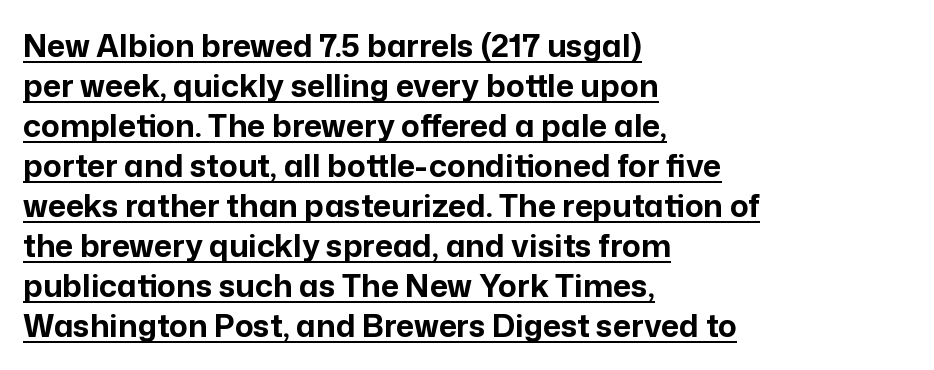
{"serif": "no", "italic": "no", "bold": "yes", "weight": "bold", "width": "normal", "stroke_contrast": "low", "x_height": "medium", "monospaced": "no", "underline": "yes", "align": "left", "line_spacing": "normal", "line_spacing_ratio": 1.29, "letter_spacing": "normal", "letter_spacing_em": 0.0, "glyph_px": 31}
